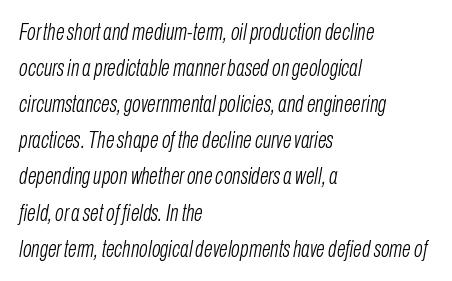
{"italic": "yes", "lean": "right", "slant_degrees": 10, "bold": "no", "underline": "no", "align": "left", "line_spacing": "normal", "line_spacing_ratio": 1.57, "letter_spacing": "normal", "letter_spacing_em": 0.0, "glyph_px": 23}
